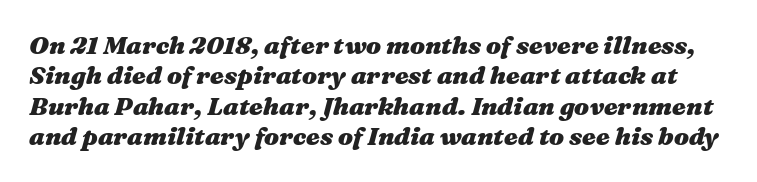
The foot of each line stays bare and open. The gaps between neighbouring characters are ordinary and unremarkable. Heavy, bold letterforms. Italic: yes, the glyphs are oblique.
